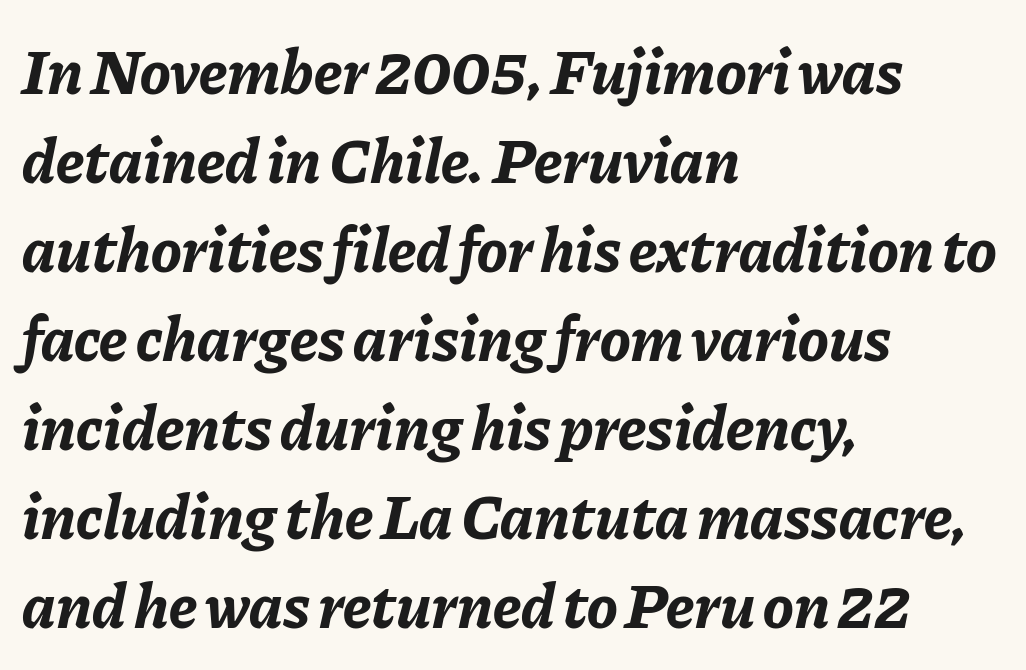
Q: Is the text bold? A: Yes.
Q: Is the text italic (slanted)? A: Yes, it leans right by about 11 degrees.
Q: Is the text underlined? A: No.
Q: How is the paragraph aligned? A: Left-aligned.
Q: Is the spacing between letters normal or unusually wide? A: Normal.
Q: Is the spacing between lines tight, normal or loose? A: Normal.
Q: Width (condensed, normal, or wide)? A: Normal.
Q: Stroke contrast? A: Low.
Q: x-height? A: Medium.
Q: Monospaced? A: No.
